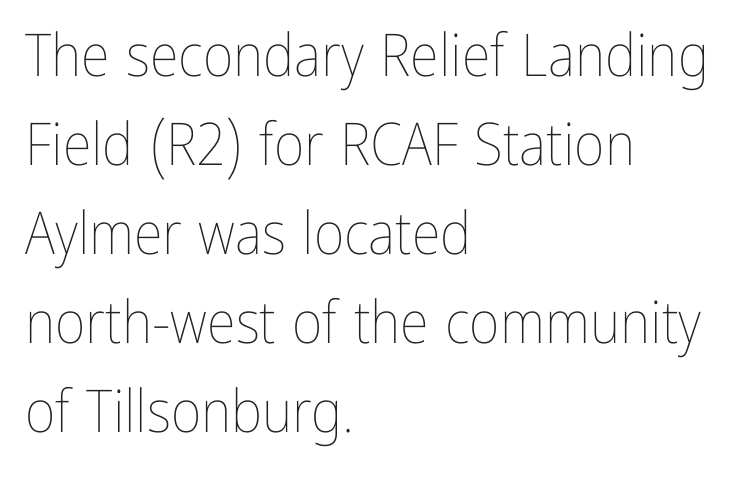
Q: Is the text bold? A: No.
Q: Is the text italic (slanted)? A: No, it is upright.
Q: Is the text underlined? A: No.
Q: How is the paragraph aligned? A: Left-aligned.
Q: Is the spacing between letters normal or unusually wide? A: Normal.
Q: Is the spacing between lines tight, normal or loose? A: Normal.
Q: Width (condensed, normal, or wide)? A: Condensed.
Q: Stroke contrast? A: Low.
Q: x-height? A: Medium.
Q: Monospaced? A: No.
